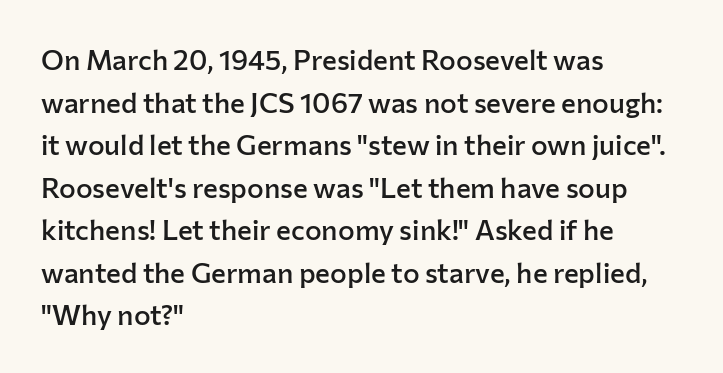
Q: Is the text bold? A: Semi-bold.
Q: Is the text italic (slanted)? A: No, it is upright.
Q: Is the typeface a serif or a sans-serif typeface? A: Sans-serif.
Q: Is the text underlined? A: No.
Q: How is the paragraph aligned? A: Left-aligned.
Q: Is the spacing between letters normal or unusually wide? A: Normal.
Q: Is the spacing between lines tight, normal or loose? A: Normal.
Q: Width (condensed, normal, or wide)? A: Normal.
Q: Stroke contrast? A: Low.
Q: x-height? A: Medium.
Q: Monospaced? A: No.
